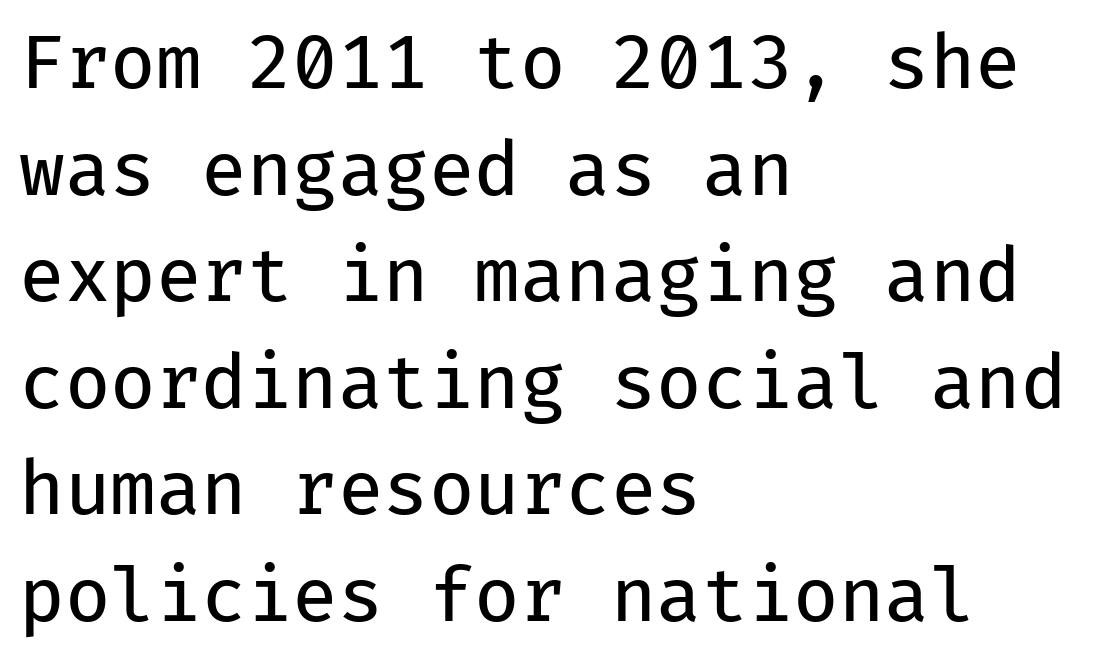
The image shows 74 px regular-weight sans-serif type, upright, monospaced; set left-aligned, normal line spacing (1.44x), normal letter spacing, not underlined; low stroke contrast and a medium x-height.
